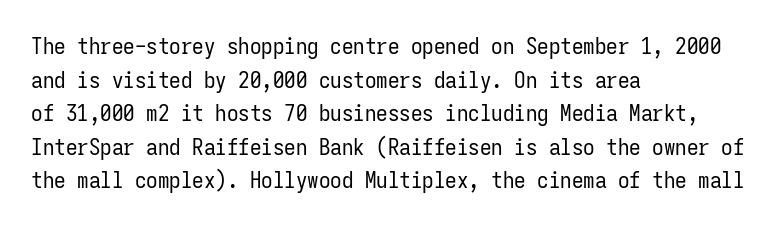
Q: Is the text bold? A: No.
Q: Is the text italic (slanted)? A: No, it is upright.
Q: Is the text underlined? A: No.
Q: How is the paragraph aligned? A: Left-aligned.
Q: Is the spacing between letters normal or unusually wide? A: Normal.
Q: Is the spacing between lines tight, normal or loose? A: Normal.
